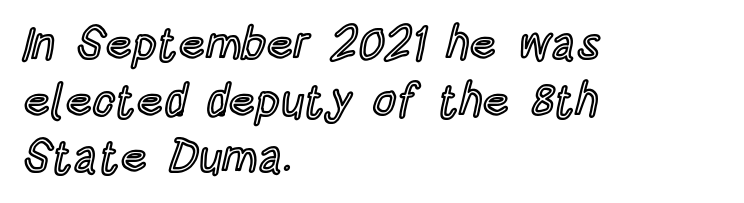
Rule under the text: the space is simply empty. This sample uses plain, unmodified letter spacing. In CSS terms this would be text-align: left.
